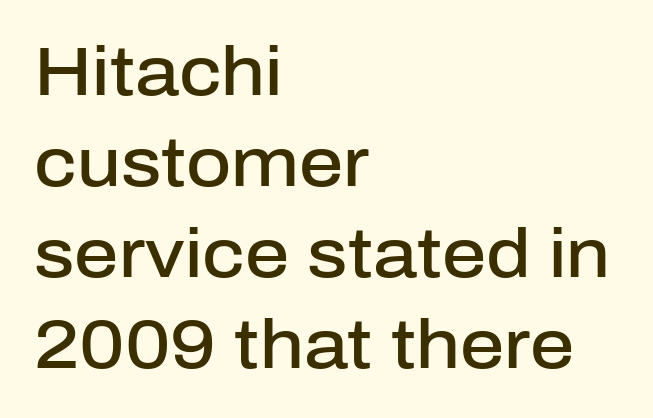
The image shows 69 px semibold sans-serif type, upright; set left-aligned, normal line spacing (1.32x), normal letter spacing, not underlined; low stroke contrast and a medium x-height.
